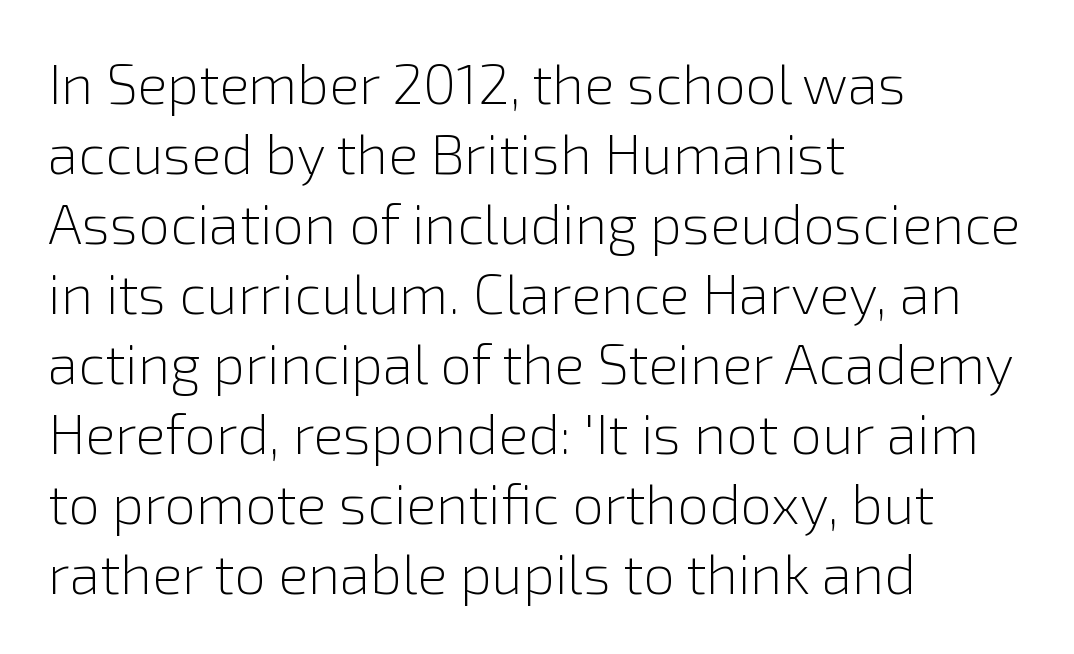
The image shows 56 px light sans-serif type, upright; set left-aligned, normal line spacing (1.25x), normal letter spacing, not underlined; a medium x-height.
